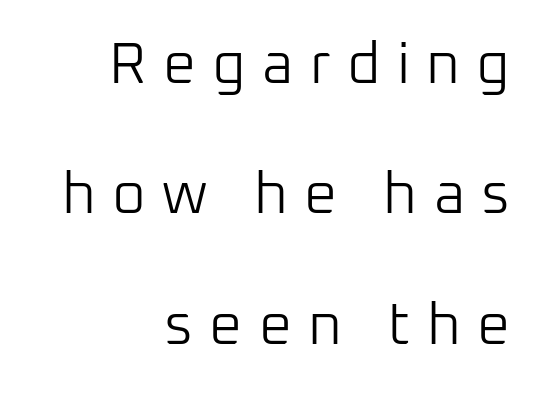
Check under the words: just untouched page. The designer went with a sans here, leaving each stem footless. Students, observe: this is what heavily led, spacious text looks like. Notice how the stems are strictly vertical — no italics here.
